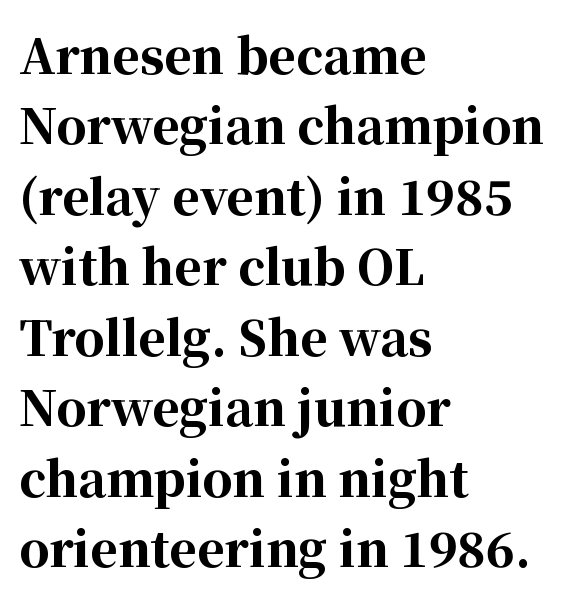
Has an underline been added? It has not. The type is set solid horizontally, with unmodified tracking. In terms of letterform style, serifs are clearly present. These lines are set flush left with a ragged right edge.
